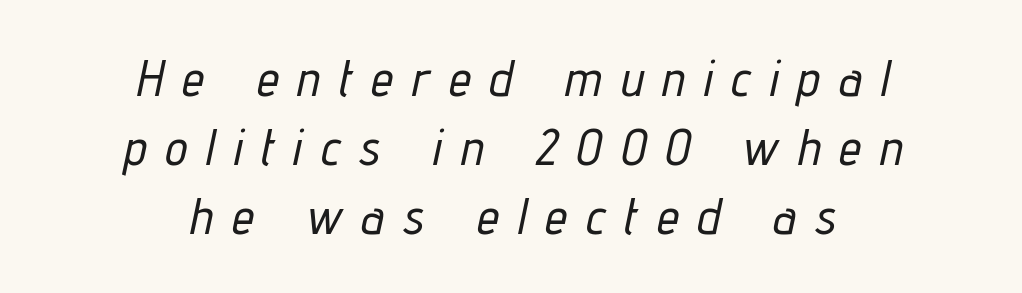
Q: Is the text italic (slanted)? A: Yes, it leans right by about 12 degrees.
Q: Is the text underlined? A: No.
Q: How is the paragraph aligned? A: Centered.
Q: Is the spacing between letters normal or unusually wide? A: Unusually wide.
Q: Is the spacing between lines tight, normal or loose? A: Normal.
Q: Width (condensed, normal, or wide)? A: Condensed.
Q: Stroke contrast? A: Low.
Q: x-height? A: Medium.
Q: Monospaced? A: No.
